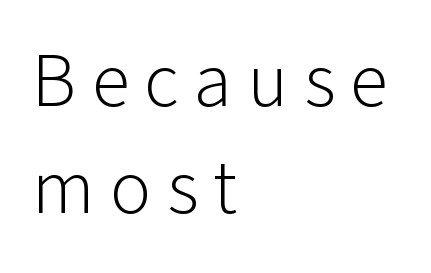
Q: Is the text bold? A: No.
Q: Is the text italic (slanted)? A: No, it is upright.
Q: Is the typeface a serif or a sans-serif typeface? A: Sans-serif.
Q: Is the text underlined? A: No.
Q: How is the paragraph aligned? A: Left-aligned.
Q: Is the spacing between letters normal or unusually wide? A: Unusually wide.
Q: Is the spacing between lines tight, normal or loose? A: Normal.
Q: Width (condensed, normal, or wide)? A: Normal.
Q: Stroke contrast? A: Low.
Q: x-height? A: Medium.
Q: Monospaced? A: No.
